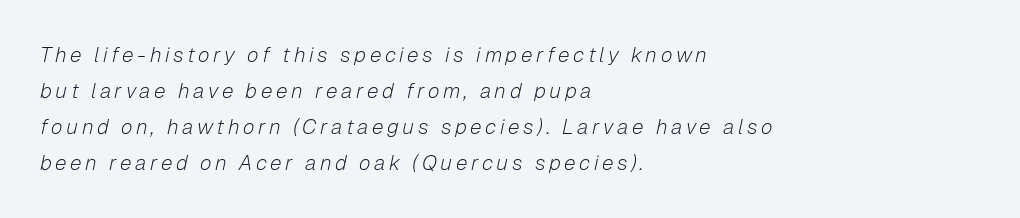
The image shows 21 px text type, italic (leaning right); set left-aligned, line spacing 1.72x, not underlined.
